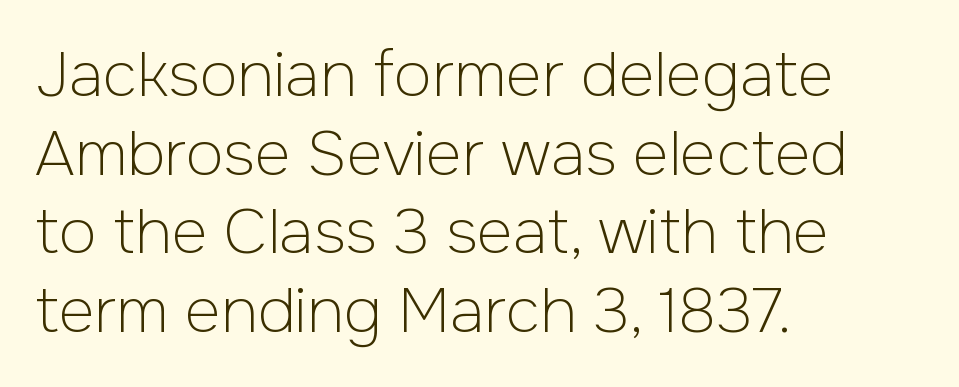
Q: Is the text bold? A: No.
Q: Is the text italic (slanted)? A: No, it is upright.
Q: Is the typeface a serif or a sans-serif typeface? A: Sans-serif.
Q: Is the text underlined? A: No.
Q: How is the paragraph aligned? A: Left-aligned.
Q: Is the spacing between letters normal or unusually wide? A: Normal.
Q: Is the spacing between lines tight, normal or loose? A: Normal.
Q: Width (condensed, normal, or wide)? A: Normal.
Q: Stroke contrast? A: Low.
Q: x-height? A: Medium.
Q: Monospaced? A: No.
